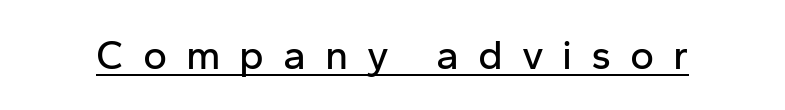
{"serif": "no", "italic": "no", "width": "normal", "stroke_contrast": "low", "x_height": "medium", "monospaced": "no", "underline": "yes", "letter_spacing": "wide", "letter_spacing_em": 0.46, "glyph_px": 41}
